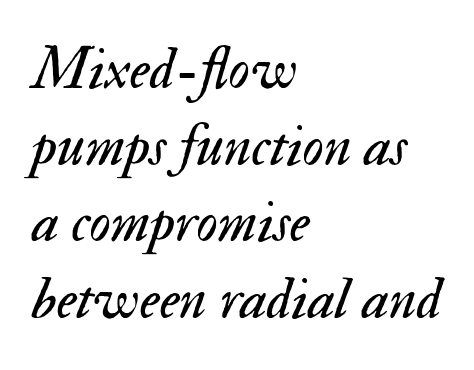
Q: Is the text bold? A: No.
Q: Is the text italic (slanted)? A: Yes, it leans right by about 17 degrees.
Q: Is the text underlined? A: No.
Q: How is the paragraph aligned? A: Left-aligned.
Q: Is the spacing between letters normal or unusually wide? A: Normal.
Q: Is the spacing between lines tight, normal or loose? A: Normal.
Q: Width (condensed, normal, or wide)? A: Normal.
Q: Stroke contrast? A: Medium.
Q: x-height? A: Small.
Q: Monospaced? A: No.
